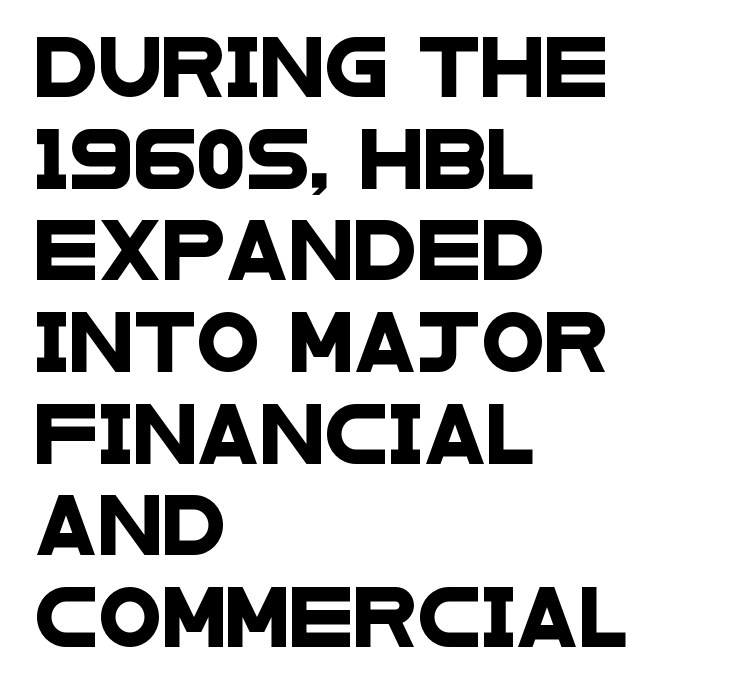
Note: no serifs on the glyphs. A typesetter would call this proportional, since set widths differ per character. These lines keep a tight, regular rhythm from letter to letter. Is the block centered? No — it sits flush against the left margin. Leading matches the norm, producing a regular column.
